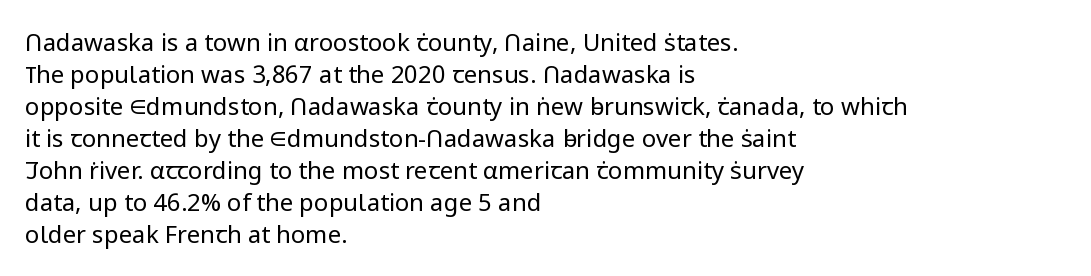
A bare baseline throughout the passage. Does the lettering tilt? It doesn't — this is upright. Leftover space on each line is placed entirely after the last word. Regarding leading, the lines here are spaced in the standard way. Inter-character spacing is left at the font's built-in metrics. Compared with a typical body face, this is equally light or lighter still.
